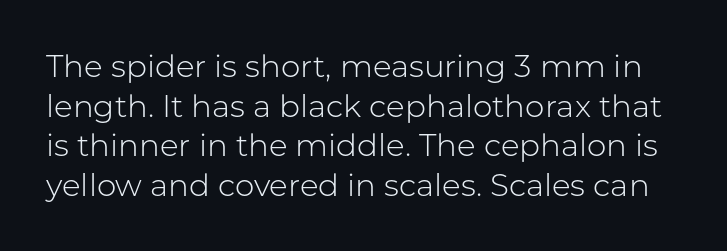
{"serif": "no", "italic": "no", "bold": "no", "weight": "light", "width": "normal", "stroke_contrast": "low", "x_height": "medium", "monospaced": "no", "underline": "no", "line_spacing": "normal", "line_spacing_ratio": 1.28, "letter_spacing": "normal", "letter_spacing_em": 0.0, "glyph_px": 31}
